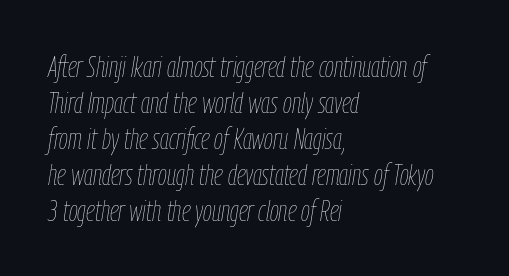
Which margin do the lines hug? The left one — the right edge is uneven. Observe the ordinary spacing: letters are neighbours, not strangers. When letters slant like this, we call the style italic. Descender tails drop into unmarked territory. Do the characters align in a grid? No, the font is proportional. The typesetting does not lean heavy: it is not bold.
